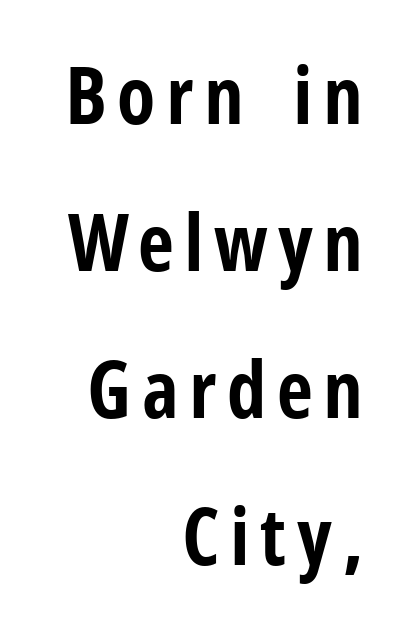
The image shows 79 px bold, condensed sans-serif type, upright; set right-aligned, line spacing 1.86x, not underlined; low stroke contrast and a medium x-height.
